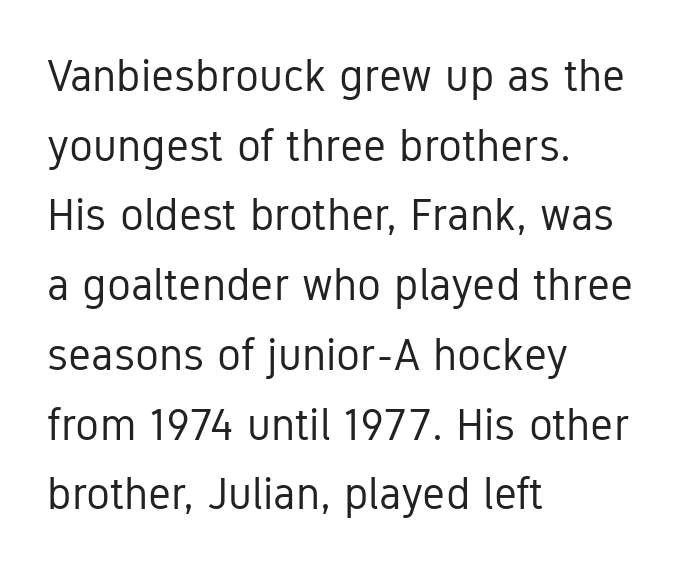
Q: Is the text bold? A: No.
Q: Is the text italic (slanted)? A: No, it is upright.
Q: Is the typeface a serif or a sans-serif typeface? A: Sans-serif.
Q: Is the text underlined? A: No.
Q: How is the paragraph aligned? A: Left-aligned.
Q: Is the spacing between letters normal or unusually wide? A: Normal.
Q: Is the spacing between lines tight, normal or loose? A: Normal.
Q: Width (condensed, normal, or wide)? A: Condensed.
Q: Stroke contrast? A: Low.
Q: x-height? A: Medium.
Q: Monospaced? A: No.
